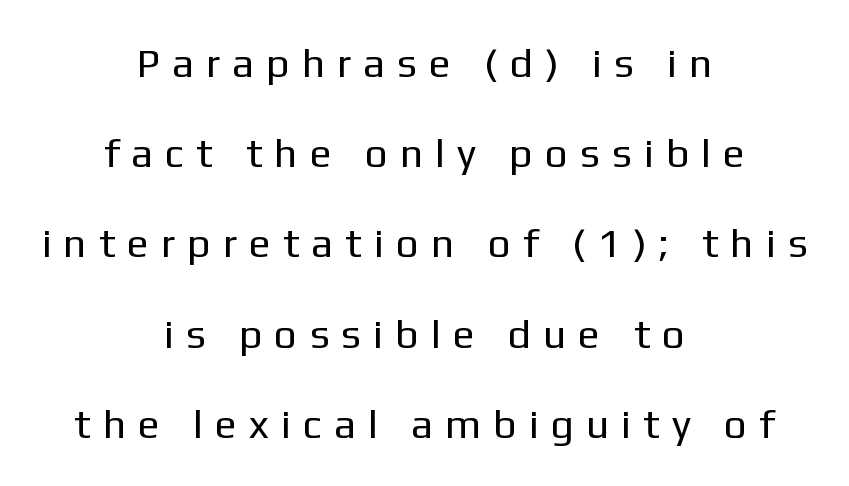
The gaps between neighbouring characters are conspicuously large. Is this a fixed-width face? No — the glyphs have proportional, varying widths. Clear beneath every line of the passage. Leading: increased. Think standard paragraph weight, or any step lighter than that.
